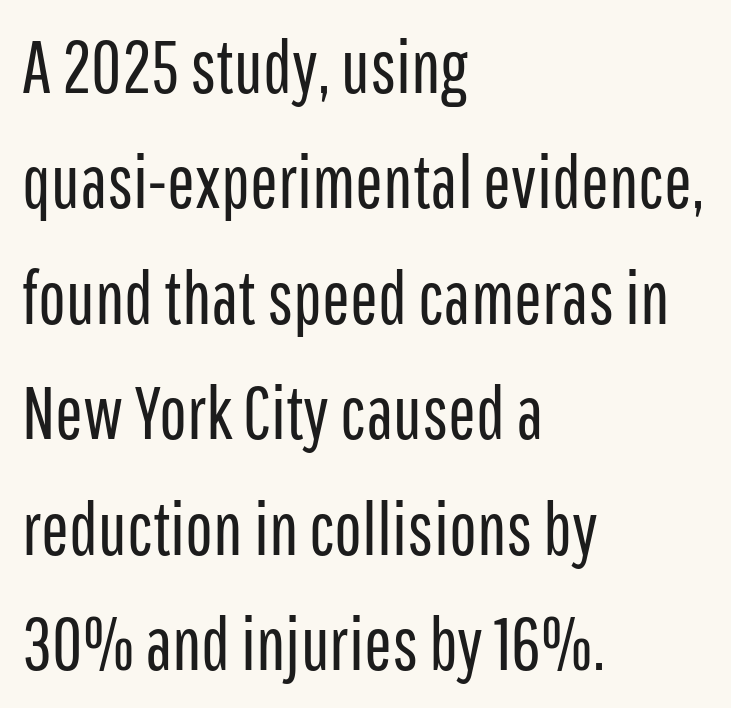
The image shows 74 px regular-weight, condensed sans-serif type, upright; set left-aligned, normal line spacing (1.56x), normal letter spacing, not underlined; low stroke contrast and a medium x-height.
